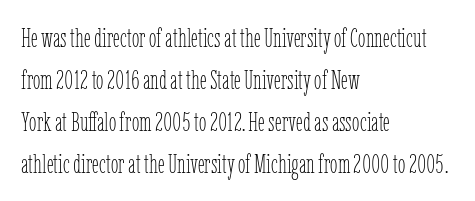
Q: Is the text bold? A: No.
Q: Is the text italic (slanted)? A: No, it is upright.
Q: Is the text underlined? A: No.
Q: How is the paragraph aligned? A: Left-aligned.
Q: Is the spacing between letters normal or unusually wide? A: Normal.
Q: Is the spacing between lines tight, normal or loose? A: Normal.
